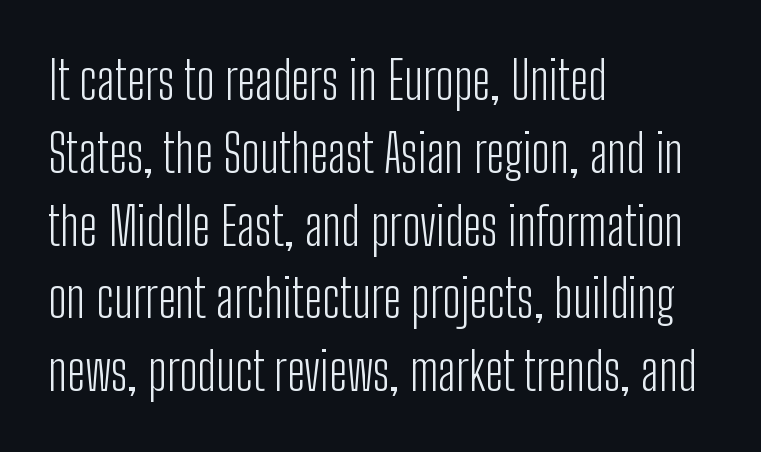
The image shows 52 px light, condensed sans-serif type, upright; set left-aligned, normal line spacing (1.4x), normal letter spacing, not underlined; low stroke contrast and a medium x-height.
